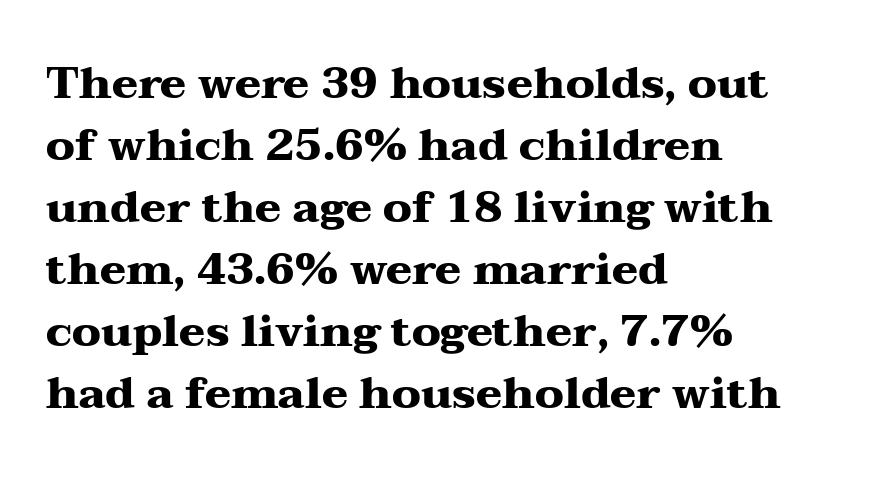
{"serif": "yes", "italic": "no", "bold": "yes", "weight": "heavy", "width": "wide", "stroke_contrast": "medium", "x_height": "medium", "monospaced": "no", "underline": "no", "align": "left", "line_spacing": "normal", "line_spacing_ratio": 1.41, "letter_spacing": "normal", "letter_spacing_em": 0.0, "glyph_px": 44}
